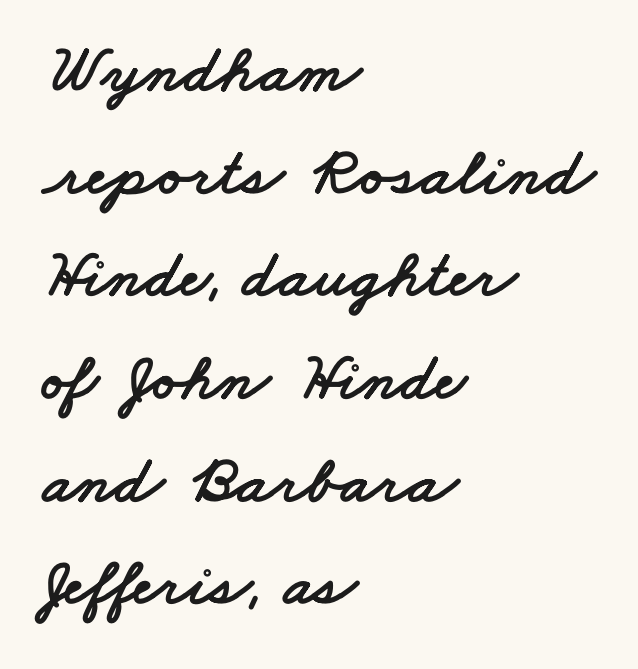
The image shows 68 px wide sans-serif type; set left-aligned, normal line spacing (1.51x), normal letter spacing, not underlined; low stroke contrast and a small x-height.
